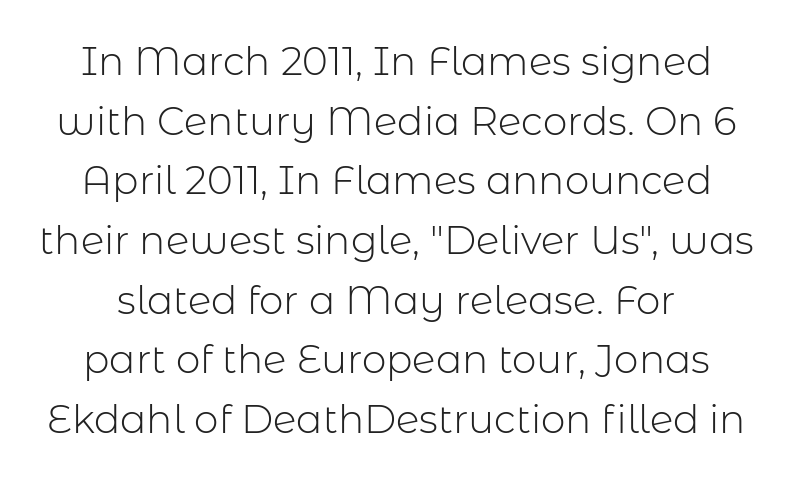
Vertical strokes here are truly vertical. This is not heavy type; no bold has been used. The gap between lines stays unmarked. A typesetter would label this face a sans.
